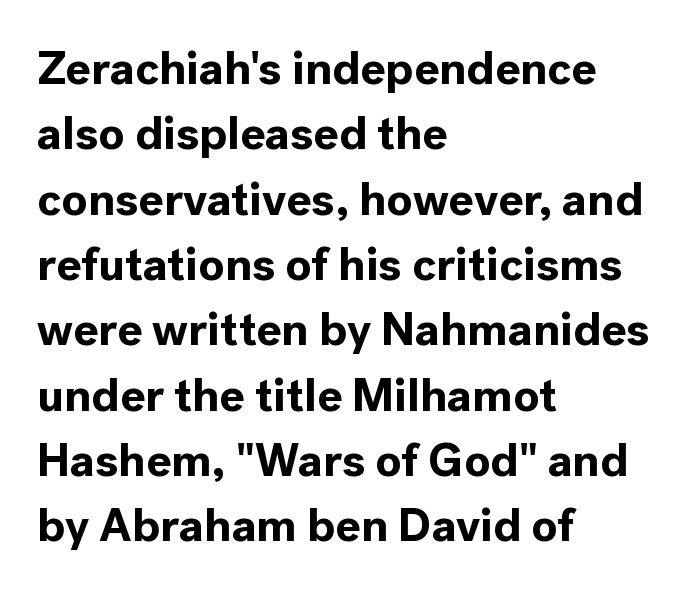
{"serif": "no", "italic": "no", "bold": "yes", "weight": "bold", "width": "normal", "x_height": "medium", "monospaced": "no", "underline": "no", "align": "left", "line_spacing": "normal", "line_spacing_ratio": 1.39, "letter_spacing": "normal", "letter_spacing_em": 0.0, "glyph_px": 47}
